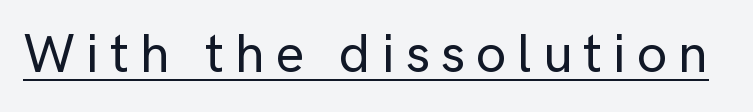
This is the regular roman posture of the typeface. The face used here is rendered with a markedly widened letterfit. Emphasis is given by a line drawn under the lettering. To sum up the face: it is a sans, with no serifs. The rendering uses natural spacing where letterforms have individual widths.
